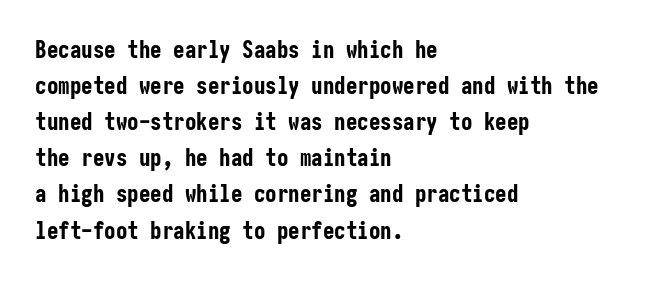
{"italic": "no", "bold": "yes", "underline": "no", "align": "left", "line_spacing": "normal", "line_spacing_ratio": 1.57, "letter_spacing": "normal", "letter_spacing_em": 0.0, "glyph_px": 23}
